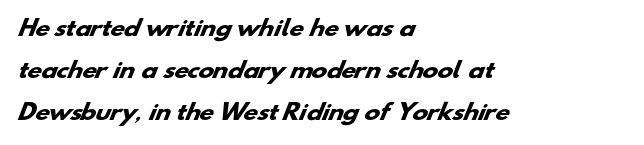
Compared with typical paragraphs, the rows here are farther apart. Each glyph is drawn with heavy, bold strokes. The rag falls on the right side of this text block. There is no visible air inserted between adjacent glyphs. This rendering features lettering with no underline.
